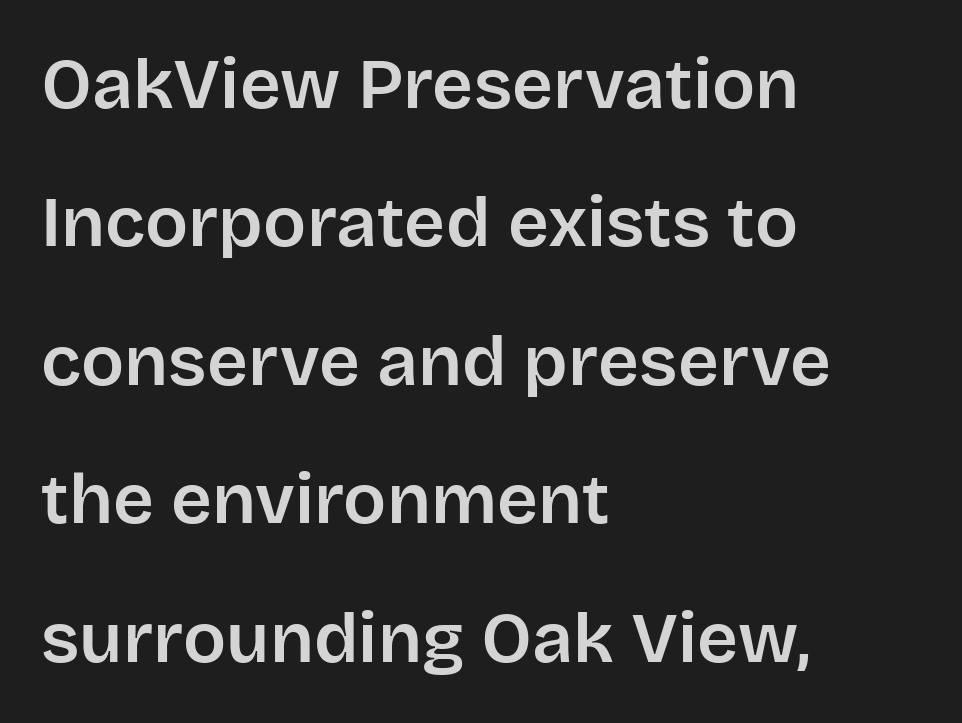
Q: Is the text italic (slanted)? A: No, it is upright.
Q: Is the typeface a serif or a sans-serif typeface? A: Sans-serif.
Q: Is the text underlined? A: No.
Q: How is the paragraph aligned? A: Left-aligned.
Q: Is the spacing between letters normal or unusually wide? A: Normal.
Q: Is the spacing between lines tight, normal or loose? A: Loose.
Q: Width (condensed, normal, or wide)? A: Normal.
Q: Stroke contrast? A: Low.
Q: x-height? A: Large.
Q: Monospaced? A: No.
